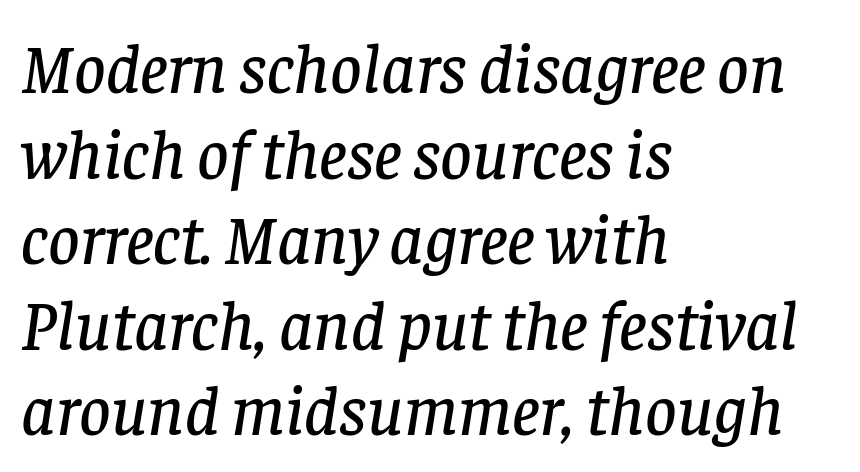
The image shows 69 px serif type, italic (leaning right); set left-aligned, line spacing 1.24x, normal letter spacing, not underlined; low stroke contrast and a large x-height.
